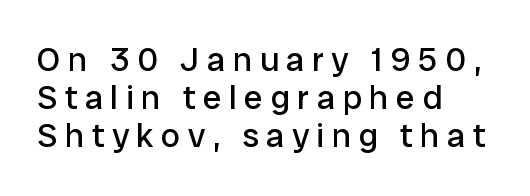
The lettering holds an erect, upright posture throughout. The words here are not underlined. The compositor pushed each line to the left boundary. Think of a printed novel: that variable character pitch is what you see here. The tracking reads as deliberately expanded to a designer's eye.
